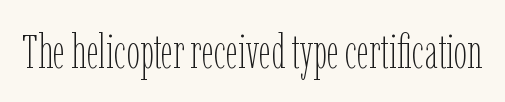
On a weight scale, this lands at 450 or below. Is this a fixed-width face? No — the glyphs have proportional, varying widths. Upright lettering throughout. Look at the tracking — it's just the regular setting, nothing added.
